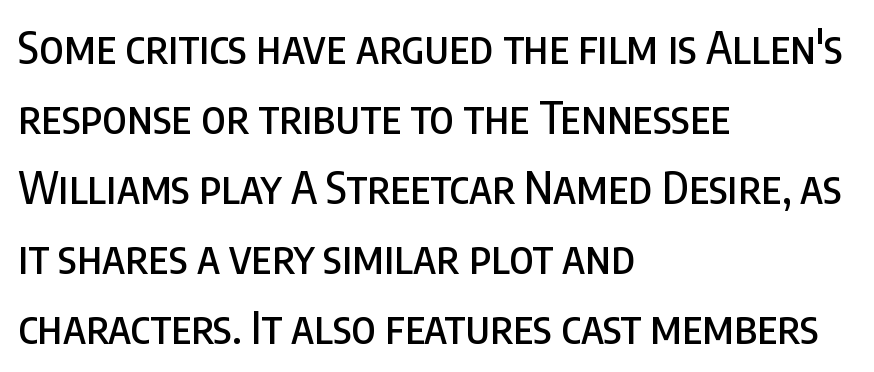
Designer's note — italics off, roman on. A typesetter would call this zero additional tracking. Notice how descenders clear the ascenders below comfortably — that's standard leading. The letters carry no serifs — their stems end cleanly without finishing strokes. The space directly below the letters is spotless.
